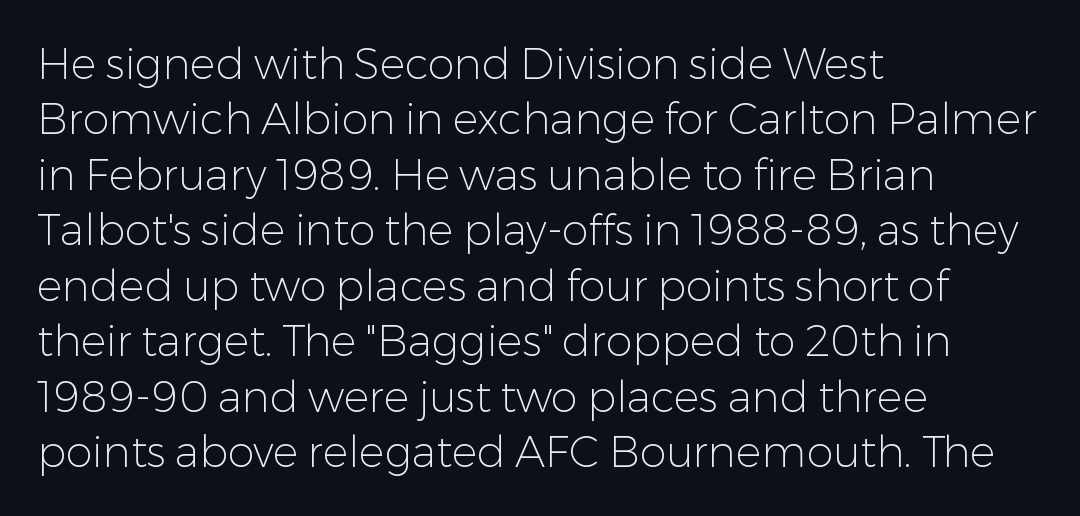
{"serif": "no", "italic": "no", "bold": "no", "weight": "light", "width": "normal", "stroke_contrast": "low", "x_height": "medium", "monospaced": "no", "underline": "no", "align": "left", "line_spacing": "normal", "line_spacing_ratio": 1.29, "letter_spacing": "normal", "letter_spacing_em": 0.0, "glyph_px": 43}
